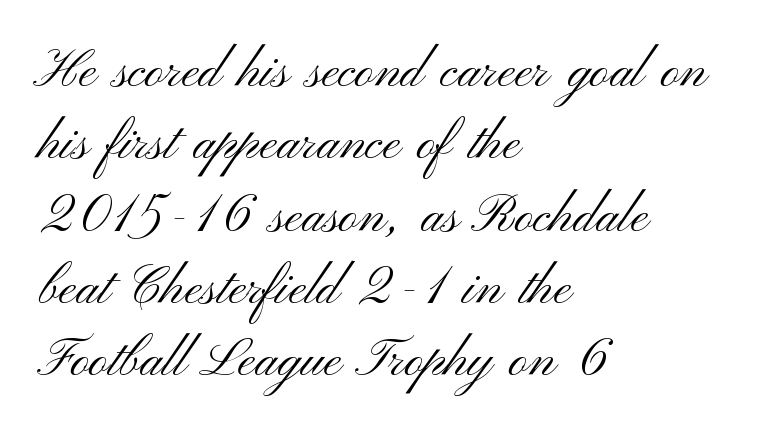
{"serif": "no", "bold": "no", "weight": "light", "width": "wide", "stroke_contrast": "medium", "x_height": "small", "monospaced": "no", "underline": "no", "align": "left", "line_spacing": "normal", "line_spacing_ratio": 1.39, "letter_spacing": "normal", "letter_spacing_em": 0.0, "glyph_px": 52}
